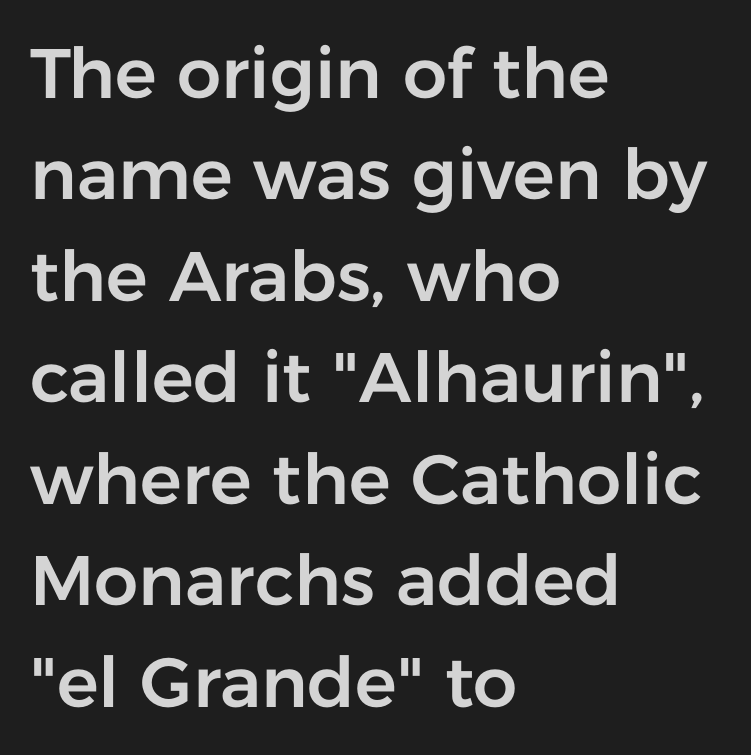
{"serif": "no", "italic": "no", "width": "normal", "stroke_contrast": "low", "x_height": "medium", "monospaced": "no", "underline": "no", "align": "left", "line_spacing": "normal", "line_spacing_ratio": 1.45, "letter_spacing": "normal", "letter_spacing_em": 0.0, "glyph_px": 70}
